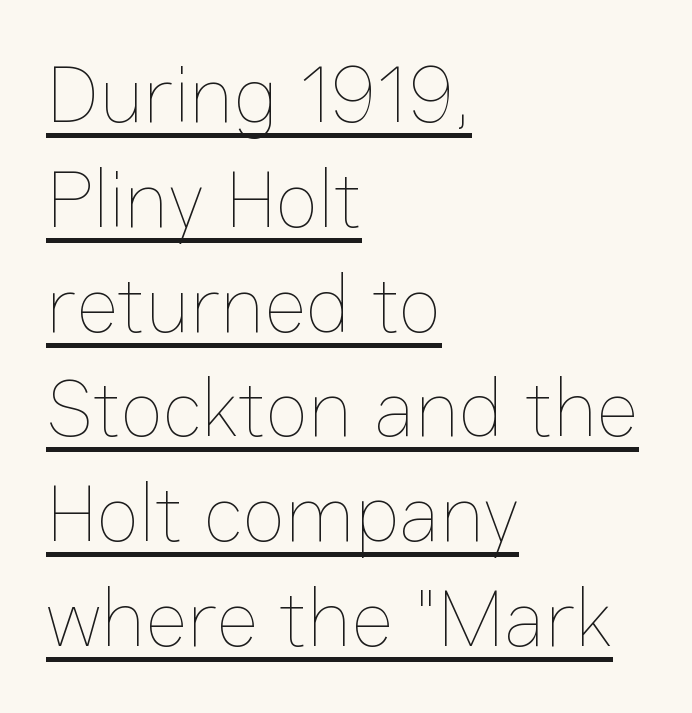
A light-to-regular cut is what we see here. The rendered words wear a rule along their underside. Line beginnings align vertically; line endings do not. Notice how descenders clear the ascenders below comfortably — that's standard leading. The lettering holds an erect, upright posture throughout. Looks like regular typesetting: each glyph gets only the width it needs.
